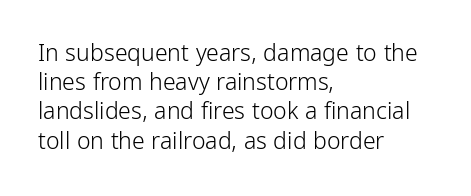
Q: Is the text bold? A: No.
Q: Is the text italic (slanted)? A: No, it is upright.
Q: Is the text underlined? A: No.
Q: How is the paragraph aligned? A: Left-aligned.
Q: Is the spacing between letters normal or unusually wide? A: Normal.
Q: Is the spacing between lines tight, normal or loose? A: Normal.
